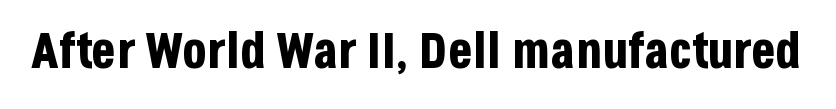
Q: Is the text bold? A: Yes.
Q: Is the text italic (slanted)? A: No, it is upright.
Q: Is the typeface a serif or a sans-serif typeface? A: Sans-serif.
Q: Is the text underlined? A: No.
Q: Is the spacing between letters normal or unusually wide? A: Normal.
Q: Width (condensed, normal, or wide)? A: Condensed.
Q: Stroke contrast? A: Low.
Q: x-height? A: Large.
Q: Monospaced? A: No.
